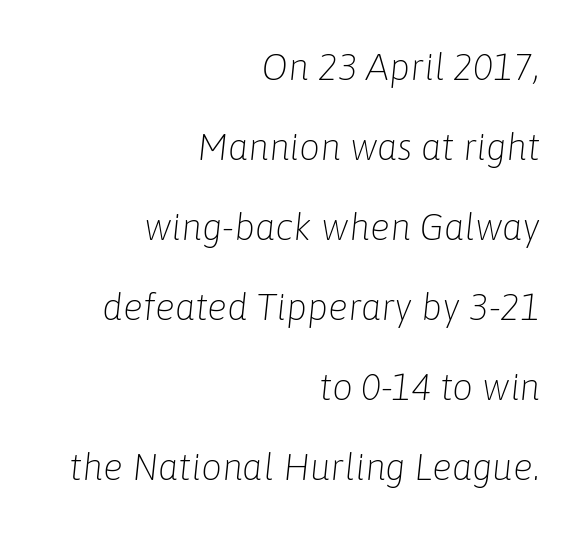
{"italic": "yes", "lean": "right", "slant_degrees": 6, "bold": "no", "weight": "light", "width": "normal", "stroke_contrast": "low", "x_height": "medium", "monospaced": "no", "underline": "no", "align": "right", "line_spacing": "loose", "line_spacing_ratio": 2.16, "letter_spacing": "normal", "letter_spacing_em": 0.0, "glyph_px": 37}
